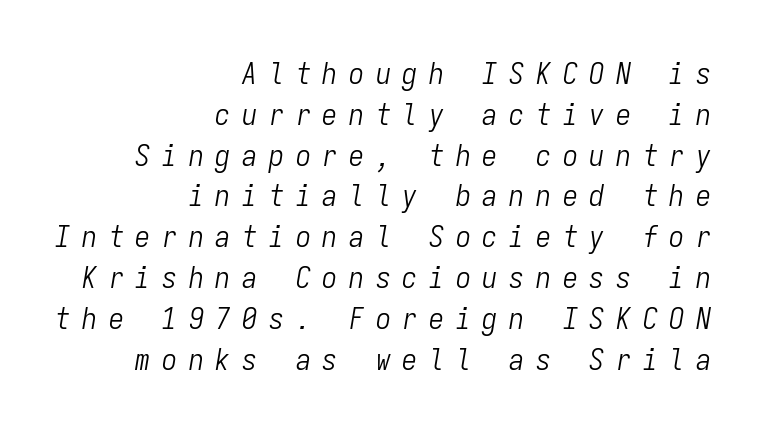
The characters are drawn with everyday or finer stroke widths. Layout note: lines flush right. How are the letters spaced? Widely, with obvious added tracking. Do the characters align in a grid? Yes, the font is monospaced. The text carries the slant typical of an italic or oblique font. Whoever set this chose a conventional vertical rhythm.
